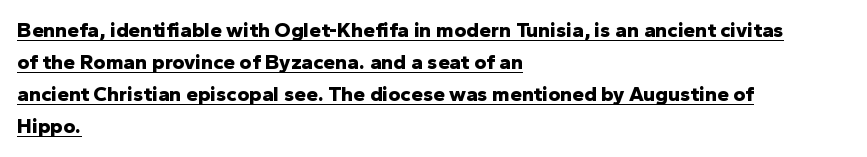
{"italic": "no", "bold": "yes", "underline": "yes", "align": "left", "line_spacing": "normal", "line_spacing_ratio": 1.53, "letter_spacing": "normal", "letter_spacing_em": 0.0, "glyph_px": 21}
